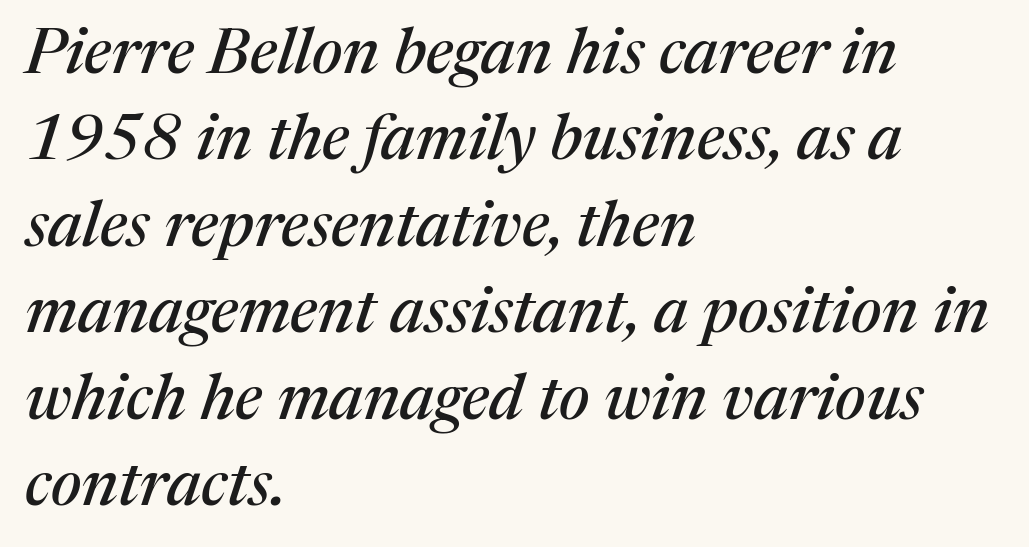
Q: Is the text italic (slanted)? A: Yes, it leans right by about 17 degrees.
Q: Is the typeface a serif or a sans-serif typeface? A: Serif.
Q: Is the text underlined? A: No.
Q: How is the paragraph aligned? A: Left-aligned.
Q: Is the spacing between letters normal or unusually wide? A: Normal.
Q: Is the spacing between lines tight, normal or loose? A: Normal.
Q: Width (condensed, normal, or wide)? A: Normal.
Q: Stroke contrast? A: Medium.
Q: x-height? A: Medium.
Q: Monospaced? A: No.
